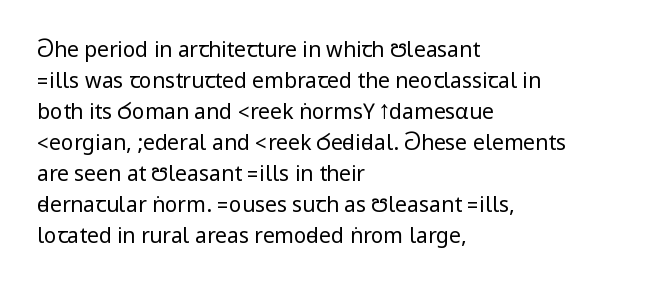
{"italic": "no", "bold": "no", "underline": "no", "align": "left", "line_spacing": "normal", "line_spacing_ratio": 1.48, "letter_spacing": "normal", "letter_spacing_em": 0.0, "glyph_px": 21}
